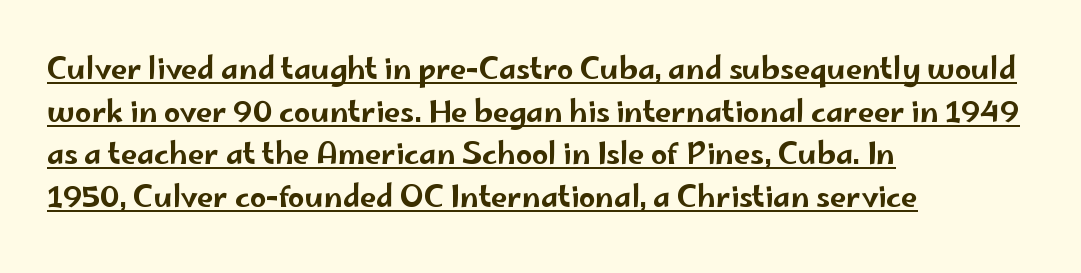
Q: Is the text italic (slanted)? A: No, it is upright.
Q: Is the typeface a serif or a sans-serif typeface? A: Sans-serif.
Q: Is the text underlined? A: Yes.
Q: How is the paragraph aligned? A: Left-aligned.
Q: Is the spacing between letters normal or unusually wide? A: Normal.
Q: Is the spacing between lines tight, normal or loose? A: Normal.
Q: Width (condensed, normal, or wide)? A: Wide.
Q: Stroke contrast? A: Low.
Q: x-height? A: Small.
Q: Monospaced? A: No.
